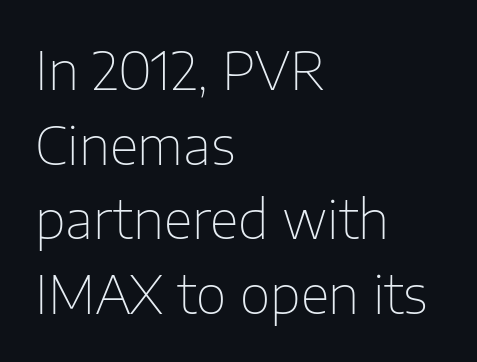
{"serif": "no", "italic": "no", "bold": "no", "weight": "thin", "width": "normal", "stroke_contrast": "low", "x_height": "medium", "monospaced": "no", "underline": "no", "align": "left", "line_spacing": "normal", "line_spacing_ratio": 1.41, "letter_spacing": "normal", "letter_spacing_em": 0.0, "glyph_px": 53}
